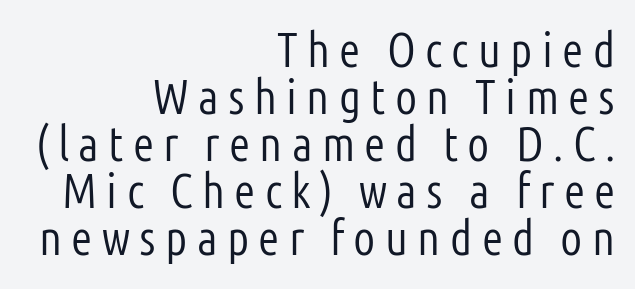
{"serif": "no", "italic": "no", "bold": "no", "weight": "light", "width": "condensed", "stroke_contrast": "low", "x_height": "medium", "monospaced": "no", "underline": "no", "align": "right", "line_spacing": "tight", "line_spacing_ratio": 0.96, "glyph_px": 49}
